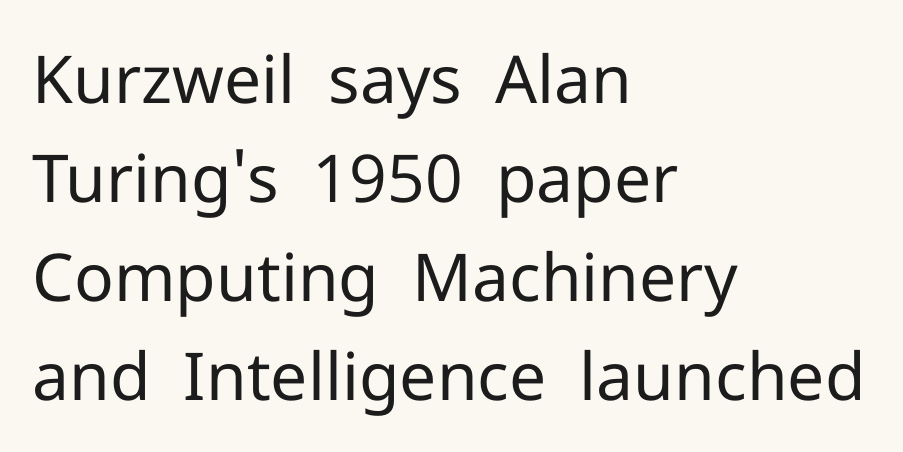
Any mark beneath the type? The region is blank. You could not count columns in this text — the font is proportionally spaced. The font sits on the lighter half of the weight spectrum, regular included. The rendering shows plain stroke endings on the letterforms — a sans-serif design. Here the glyphs are tracked normally, forming tight word shapes. The lines are quadded left.
